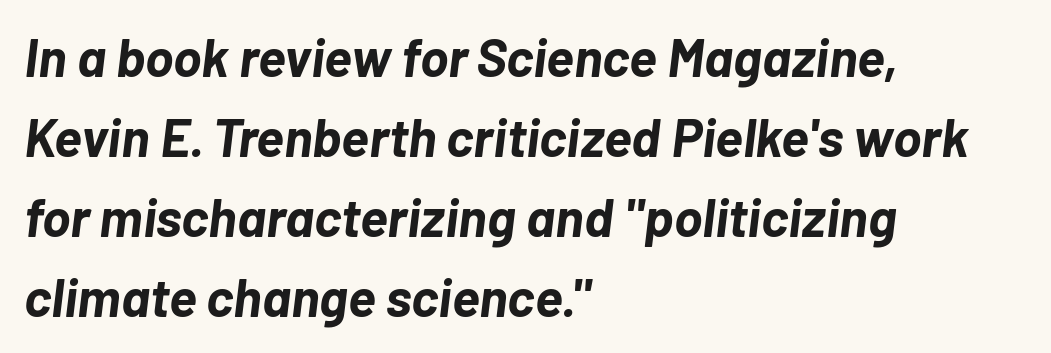
{"italic": "yes", "lean": "right", "slant_degrees": 7, "bold": "yes", "weight": "bold", "width": "normal", "stroke_contrast": "low", "x_height": "medium", "monospaced": "no", "underline": "no", "align": "left", "line_spacing": "normal", "line_spacing_ratio": 1.51, "letter_spacing": "normal", "letter_spacing_em": 0.0, "glyph_px": 53}
